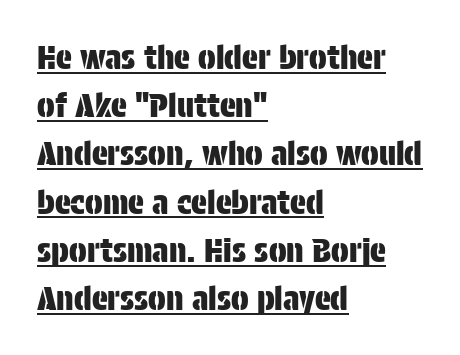
{"serif": "no", "italic": "no", "width": "condensed", "stroke_contrast": "low", "x_height": "large", "monospaced": "no", "underline": "yes", "align": "left", "line_spacing": "normal", "line_spacing_ratio": 1.46, "letter_spacing": "normal", "letter_spacing_em": 0.0, "glyph_px": 33}
